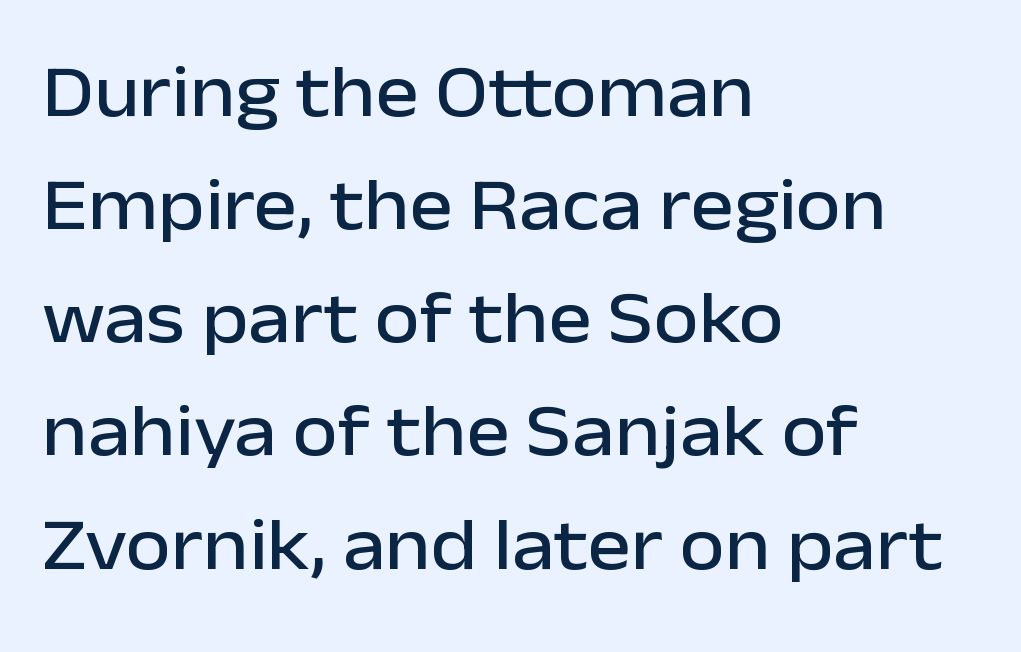
The face used here is a sans, in the tradition of grotesques and geometrics. Is this a fixed-width face? No — the glyphs have proportional, varying widths. The lines in this sample share a left origin and differ only in where they stop. Vertical strokes here are truly vertical. The lines sit at an ordinary, default distance from one another.
